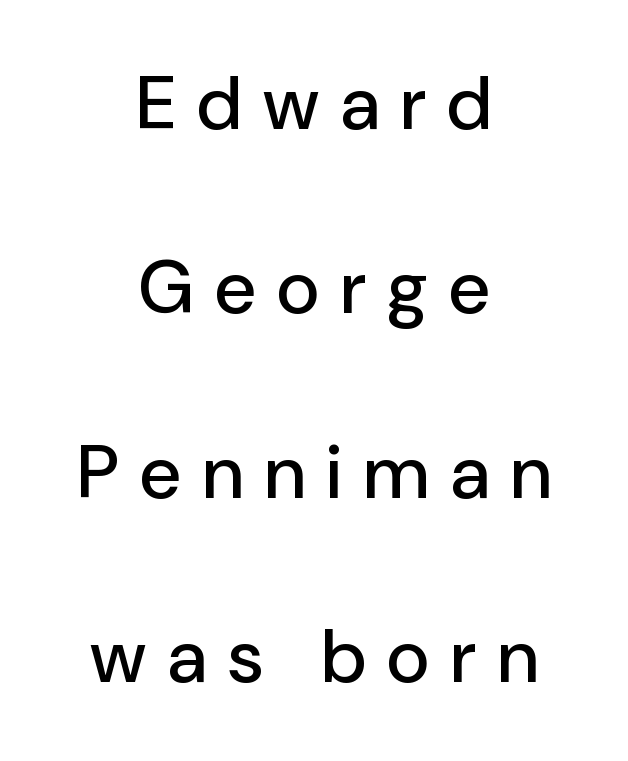
It's the straight-up-and-down kind of type. The typeface chosen for these lines omits serifs. A student would call this center alignment; a typographer would say set centered. Baseline-to-baseline distance is far greater than the letter height.
